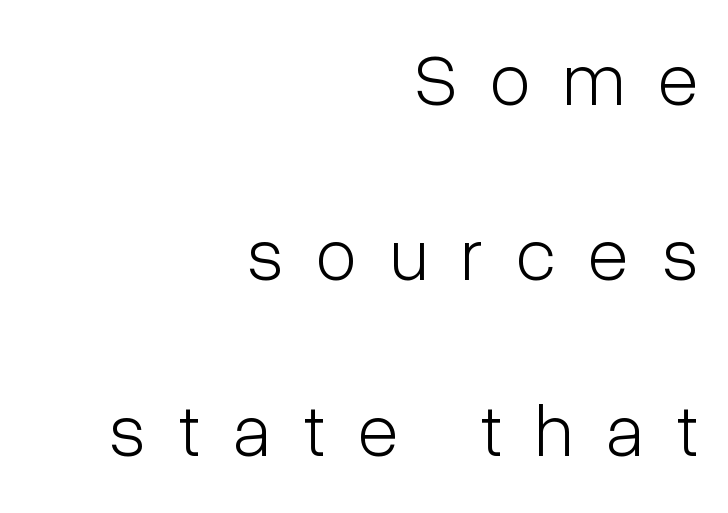
{"serif": "no", "italic": "no", "bold": "no", "weight": "light", "width": "condensed", "stroke_contrast": "low", "x_height": "medium", "monospaced": "no", "underline": "no", "align": "right", "line_spacing": "loose", "line_spacing_ratio": 2.34, "letter_spacing": "wide", "letter_spacing_em": 0.44, "glyph_px": 75}
